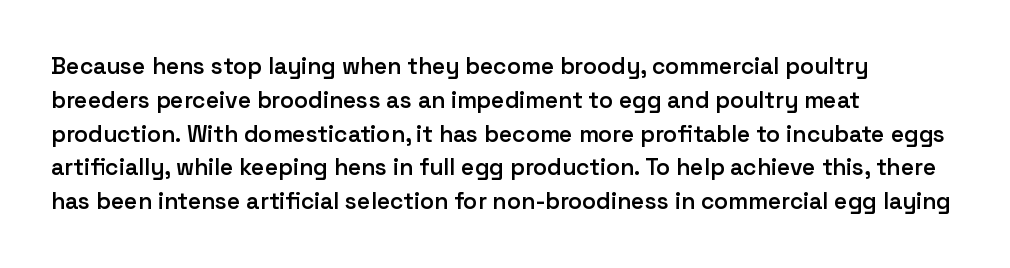
Upright lettering throughout. Reading down the block, your eye returns to a fixed left position each line. Strokes here are thickened, but only to semibold level. Evenly set lines give the paragraph a standard silhouette. Standard letterfit; no display-style spreading of the glyphs. Clear beneath every line of the passage.
